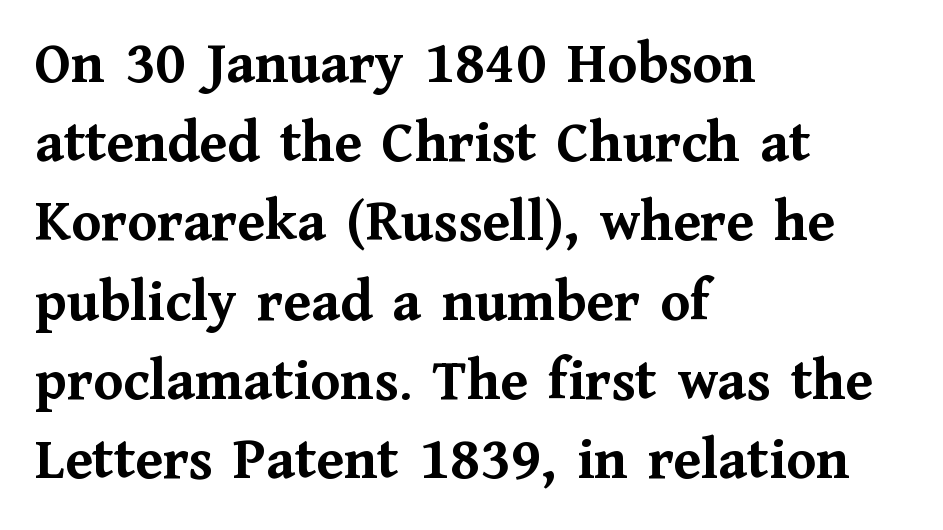
The image shows 60 px semibold serif type, upright; set left-aligned, normal line spacing (1.32x), normal letter spacing, not underlined; medium stroke contrast and a medium x-height.
